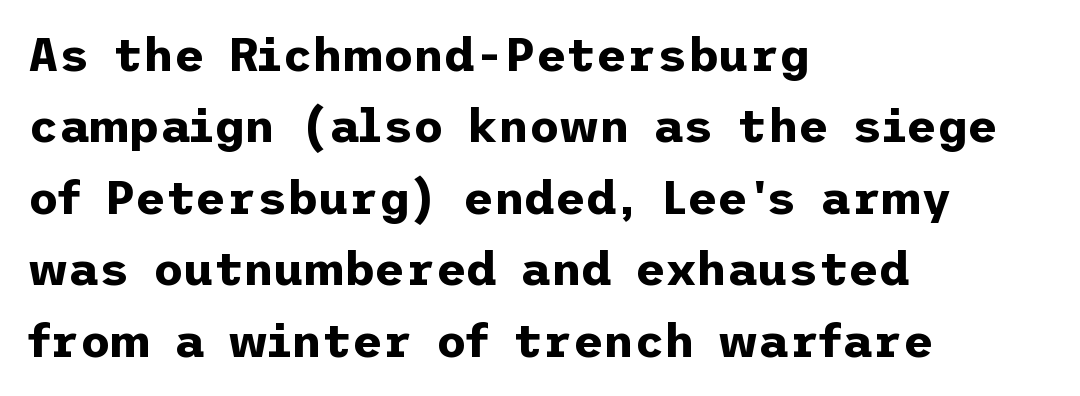
The sample has been set heavy, in full bold. Rows of type keep a routine distance in the vertical direction. Honestly, there is no underline to notice here at all. A typesetter would call this zero additional tracking. The axis of the letterforms is exactly vertical.
